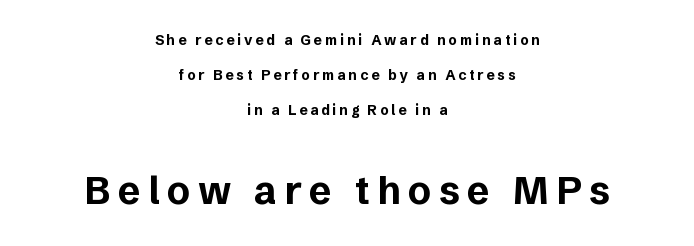
Q: Is the text bold? A: Yes.
Q: Is the text italic (slanted)? A: No, it is upright.
Q: Is the typeface a serif or a sans-serif typeface? A: Sans-serif.
Q: Is the text underlined? A: No.
Q: How is the paragraph aligned? A: Centered.
Q: Is the spacing between letters normal or unusually wide? A: Unusually wide.
Q: Is the spacing between lines tight, normal or loose? A: Loose.
Q: Which block of text is set in a larger size, the first (top) or the second (bottom)? A: The second (bottom) one.
Q: Width (condensed, normal, or wide)? A: Normal.
Q: Stroke contrast? A: Low.
Q: x-height? A: Medium.
Q: Monospaced? A: No.
